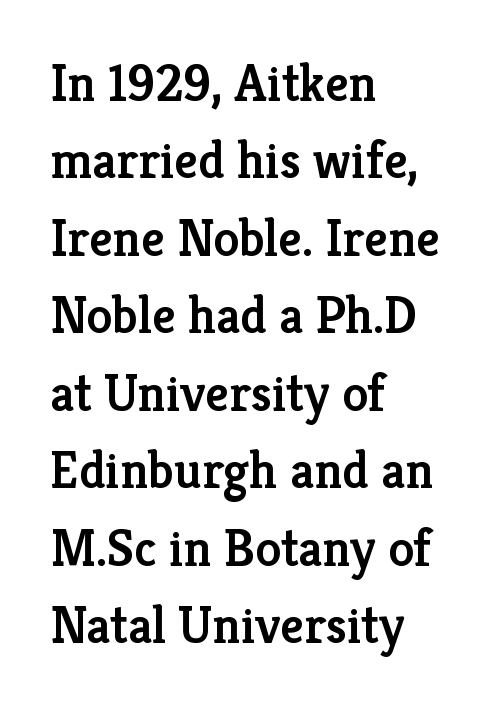
Q: Is the text bold? A: Semi-bold.
Q: Is the text italic (slanted)? A: No, it is upright.
Q: Is the typeface a serif or a sans-serif typeface? A: Serif.
Q: Is the text underlined? A: No.
Q: How is the paragraph aligned? A: Left-aligned.
Q: Is the spacing between letters normal or unusually wide? A: Normal.
Q: Is the spacing between lines tight, normal or loose? A: Normal.
Q: Width (condensed, normal, or wide)? A: Normal.
Q: Stroke contrast? A: Low.
Q: x-height? A: Medium.
Q: Monospaced? A: No.
